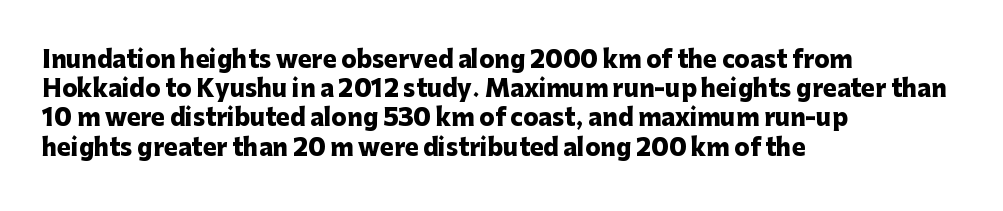
The image shows 23 px bold type, upright; set left-aligned, normal line spacing (1.27x), normal letter spacing, not underlined.
